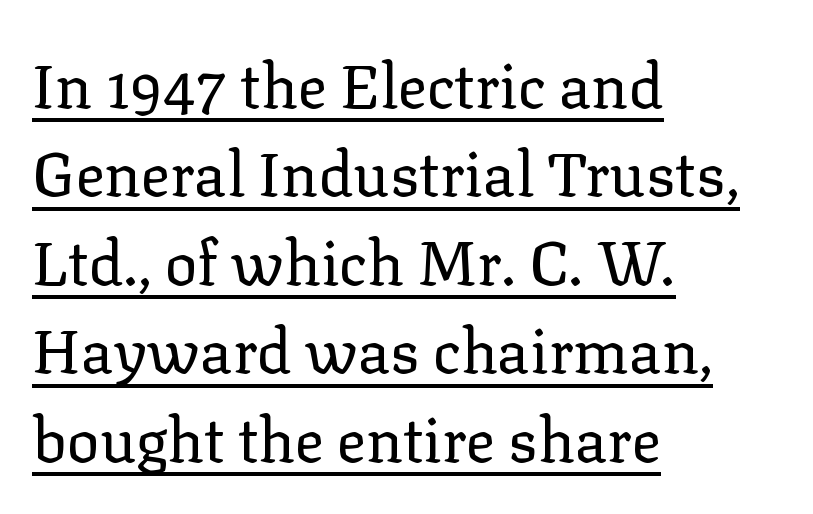
Q: Is the text bold? A: No.
Q: Is the text italic (slanted)? A: No, it is upright.
Q: Is the typeface a serif or a sans-serif typeface? A: Serif.
Q: Is the text underlined? A: Yes.
Q: How is the paragraph aligned? A: Left-aligned.
Q: Is the spacing between letters normal or unusually wide? A: Normal.
Q: Is the spacing between lines tight, normal or loose? A: Normal.
Q: Width (condensed, normal, or wide)? A: Normal.
Q: Stroke contrast? A: Low.
Q: x-height? A: Medium.
Q: Monospaced? A: No.
